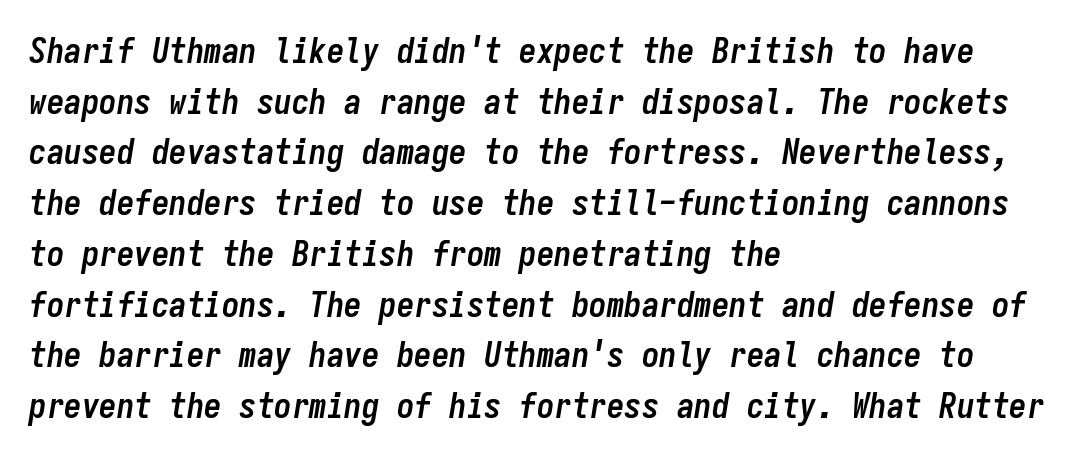
{"italic": "yes", "lean": "right", "slant_degrees": 9, "bold": "yes", "weight": "semibold", "width": "condensed", "stroke_contrast": "low", "x_height": "medium", "monospaced": "yes", "underline": "no", "align": "left", "line_spacing": "normal", "line_spacing_ratio": 1.45, "letter_spacing": "normal", "letter_spacing_em": 0.0, "glyph_px": 35}
